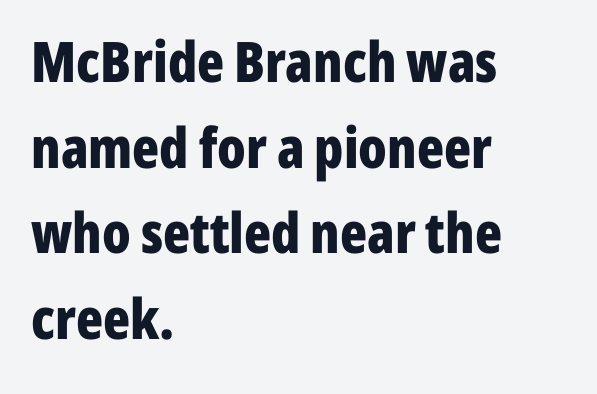
{"serif": "no", "italic": "no", "bold": "yes", "weight": "bold", "width": "condensed", "stroke_contrast": "low", "x_height": "medium", "monospaced": "no", "underline": "no", "align": "left", "line_spacing": "normal", "line_spacing_ratio": 1.53, "letter_spacing": "normal", "letter_spacing_em": 0.0, "glyph_px": 56}
